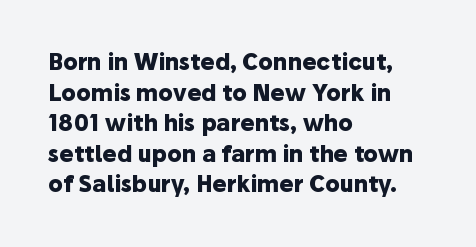
Q: Is the text bold? A: Yes.
Q: Is the text italic (slanted)? A: No, it is upright.
Q: Is the text underlined? A: No.
Q: How is the paragraph aligned? A: Left-aligned.
Q: Is the spacing between letters normal or unusually wide? A: Normal.
Q: Is the spacing between lines tight, normal or loose? A: Normal.
